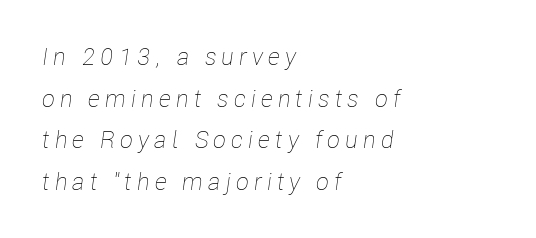
Heaviness? Minimal to ordinary, like unemphasized prose. Posture: slanted. The text block is weighted toward the left margin, trailing off unevenly rightward. How are the letters spaced? Widely, with obvious added tracking. Only glyphs here, with clear space below each row.
